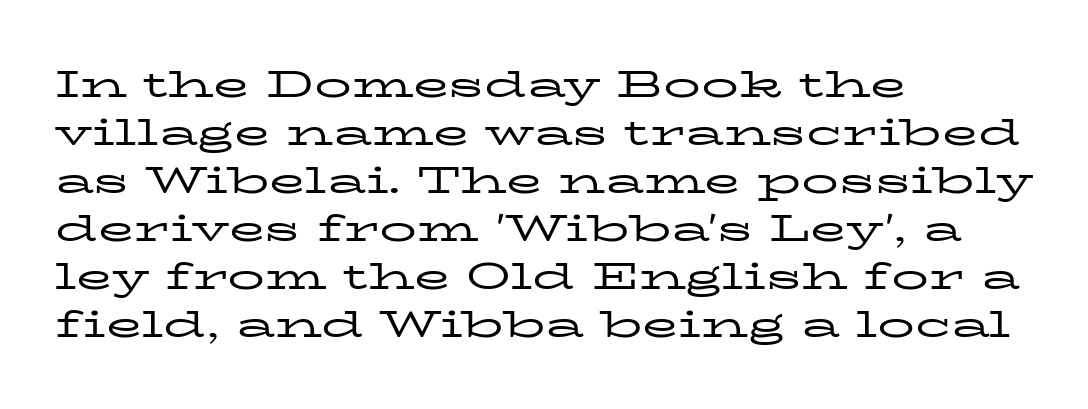
The typeface chosen for these lines features serifs. Tall strokes in this sample are plumb rather than angled. Descenders hang freely into open space. Looks like regular typesetting: each glyph gets only the width it needs.
